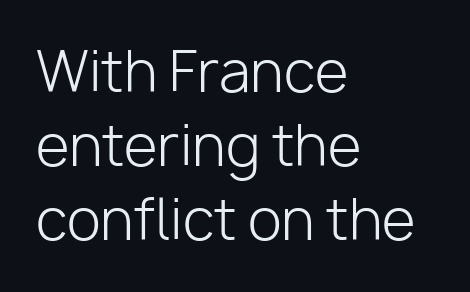
Q: Is the text bold? A: No.
Q: Is the text italic (slanted)? A: No, it is upright.
Q: Is the typeface a serif or a sans-serif typeface? A: Sans-serif.
Q: Is the text underlined? A: No.
Q: How is the paragraph aligned? A: Left-aligned.
Q: Is the spacing between letters normal or unusually wide? A: Normal.
Q: Is the spacing between lines tight, normal or loose? A: Normal.
Q: Width (condensed, normal, or wide)? A: Normal.
Q: Stroke contrast? A: Low.
Q: x-height? A: Medium.
Q: Monospaced? A: No.
